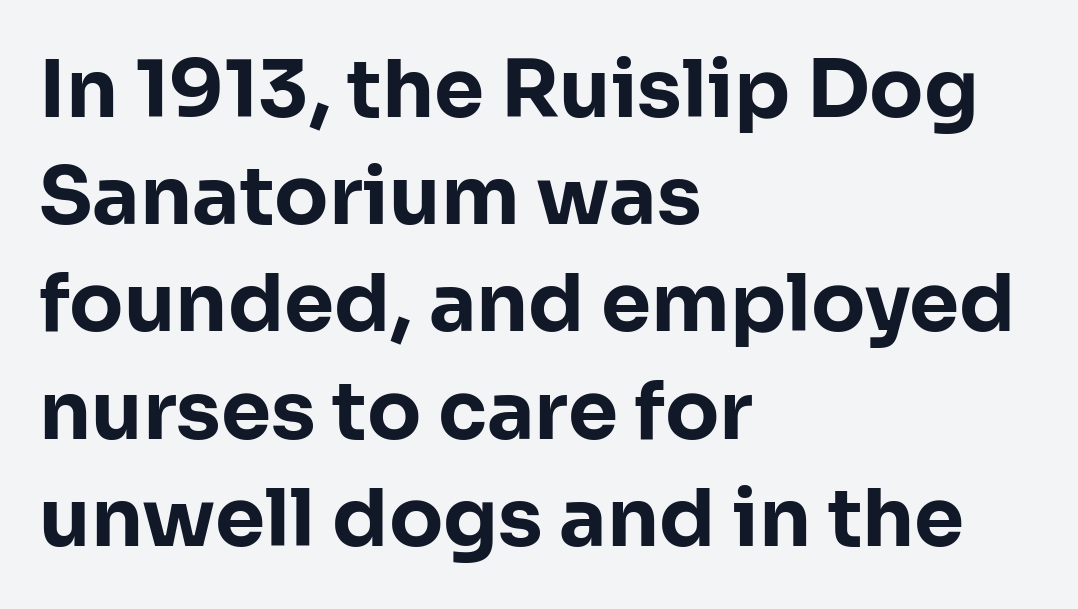
Q: Is the text bold? A: Yes.
Q: Is the text italic (slanted)? A: No, it is upright.
Q: Is the typeface a serif or a sans-serif typeface? A: Sans-serif.
Q: Is the text underlined? A: No.
Q: How is the paragraph aligned? A: Left-aligned.
Q: Is the spacing between letters normal or unusually wide? A: Normal.
Q: Is the spacing between lines tight, normal or loose? A: Normal.
Q: Width (condensed, normal, or wide)? A: Normal.
Q: Stroke contrast? A: Low.
Q: x-height? A: Medium.
Q: Monospaced? A: No.
